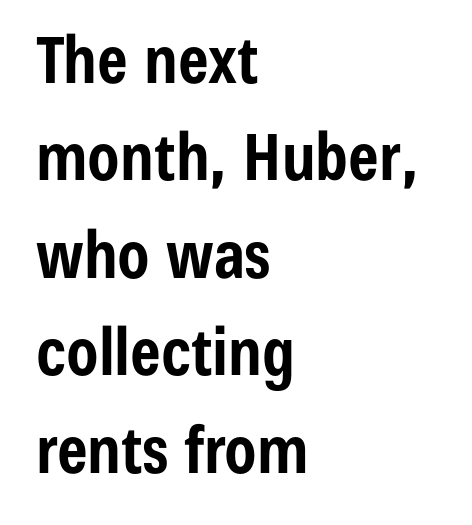
Upright lettering throughout. The gaps between neighbouring characters are ordinary and unremarkable. Varying glyph widths throughout — classic text-font behaviour. The lines in this sample share a left origin and differ only in where they stop. Underline: absent. Quick note: interline space is typical.
